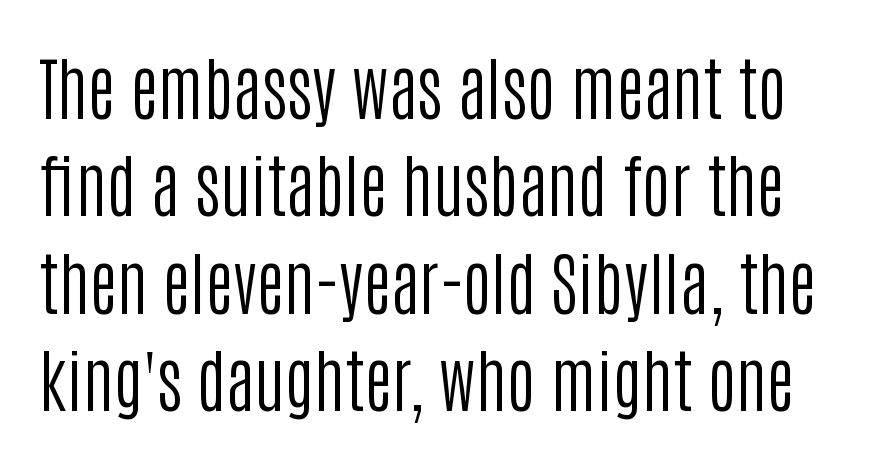
Here the glyphs are tracked normally, forming tight word shapes. The space between consecutive lines is moderate. Descender tails drop into unmarked territory. The strokes are not fattened; the text isn't bold.
